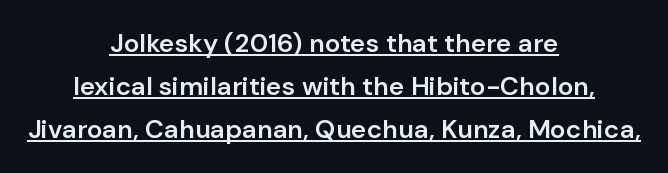
{"italic": "no", "bold": "semi", "underline": "yes", "align": "center", "line_spacing": "normal", "line_spacing_ratio": 1.65, "letter_spacing": "normal", "letter_spacing_em": 0.0, "glyph_px": 26}
